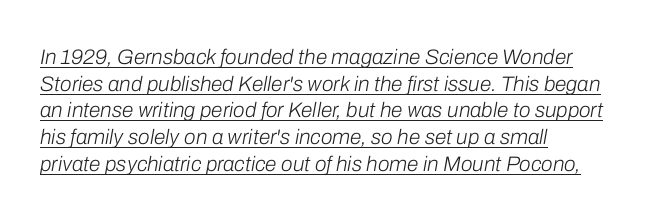
Check the space under the baseline: a stroke is drawn there. The weight tops out at a normal text grade. The typesetter chose a ragged-right arrangement here. These lines keep a tight, regular rhythm from letter to letter. A typesetter would call this leading conventional body-copy spacing.
